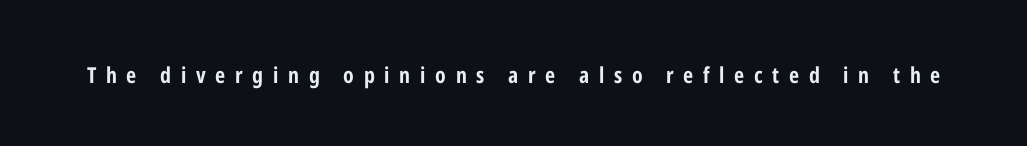
{"italic": "no", "bold": "yes", "underline": "no", "letter_spacing": "wide", "letter_spacing_em": 0.44, "glyph_px": 22}
